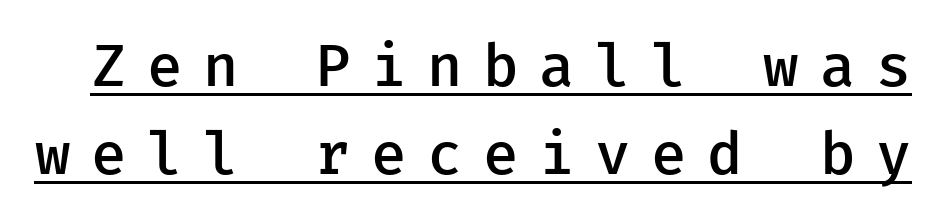
Q: Is the text bold? A: Semi-bold.
Q: Is the text italic (slanted)? A: No, it is upright.
Q: Is the typeface a serif or a sans-serif typeface? A: Sans-serif.
Q: Is the text underlined? A: Yes.
Q: Is the spacing between letters normal or unusually wide? A: Unusually wide.
Q: Is the spacing between lines tight, normal or loose? A: Normal.
Q: Width (condensed, normal, or wide)? A: Normal.
Q: Stroke contrast? A: Low.
Q: x-height? A: Medium.
